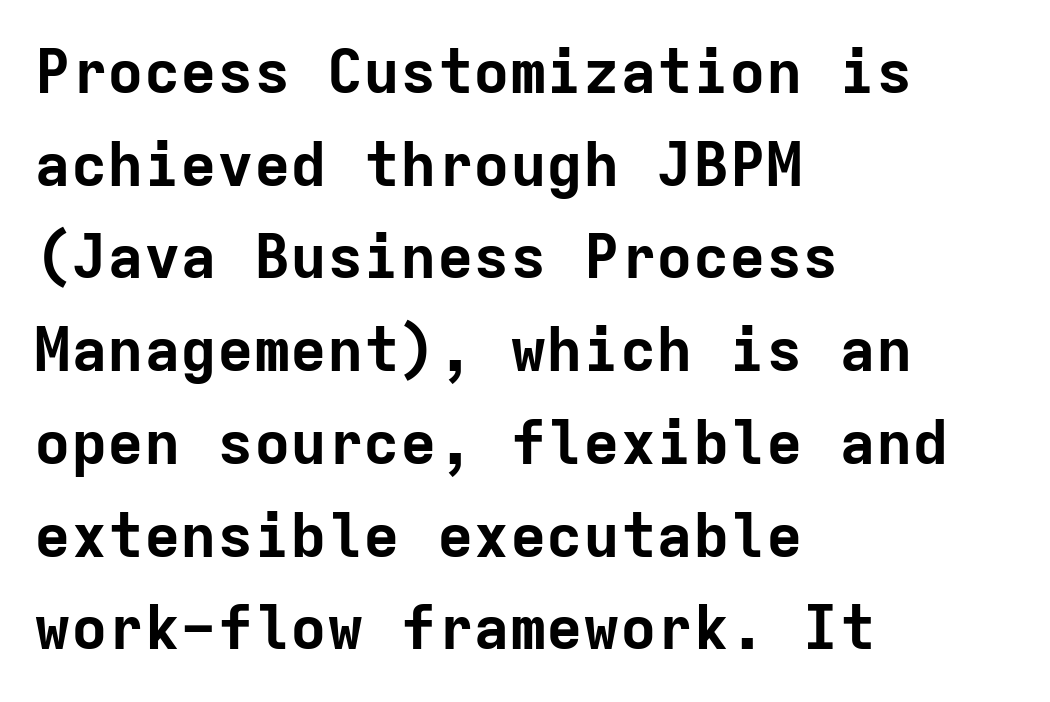
The setting favours the left margin, as ordinary paragraphs usually do. Unmarked baselines from the first word to the last. Does the leading feel generous? No, just average. Regarding serifs, this sample does without them. Posture: straight, roman, zero tilt.
